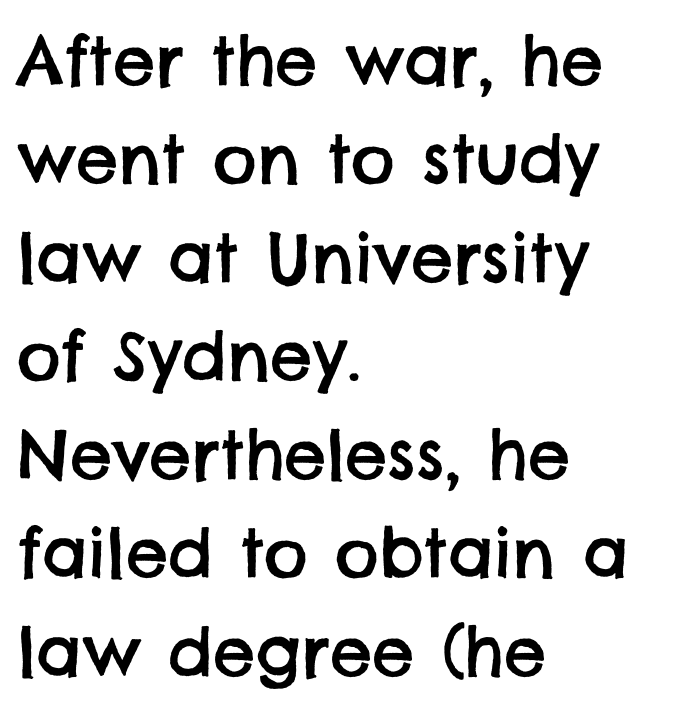
The passage shown is typed in a proportional face where columns would drift. A typesetter would call this zero additional tracking. No feet cap the strokes, marking this as sans-serif type. One glance says typical: line gaps are just what's usual.
